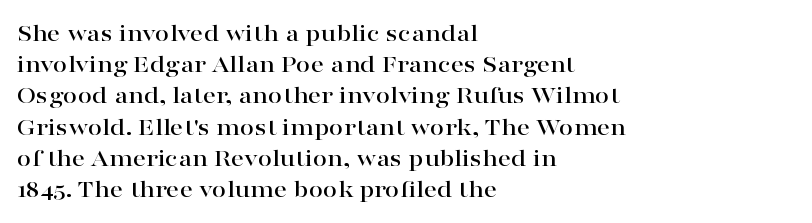
The passage is arranged the way most books set body copy — flush left. This is the regular roman posture of the typeface. The rendering keeps characters at their native spacing. Honestly, there is no underline to notice here at all.
